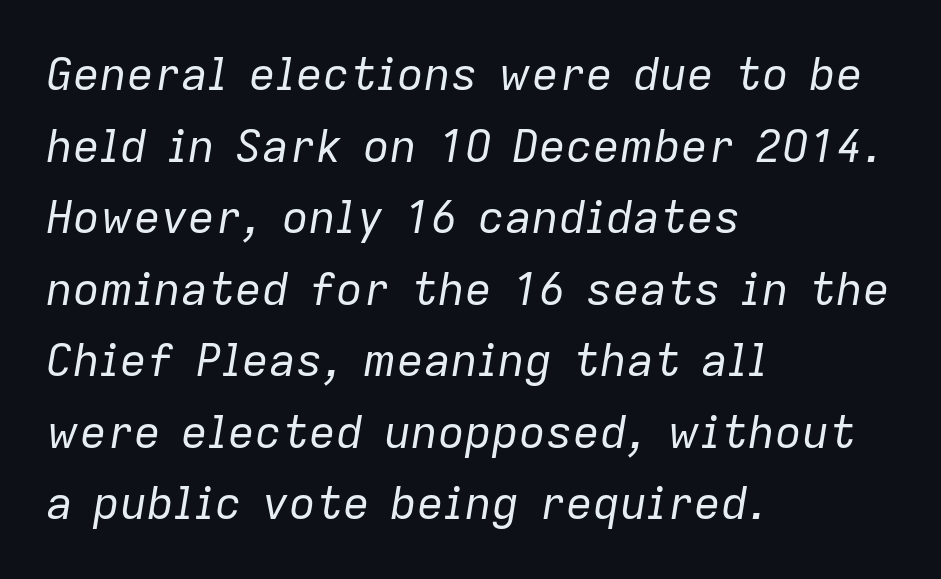
The image shows 45 px regular-weight type, italic (leaning right); set left-aligned, normal line spacing (1.59x), normal letter spacing, not underlined; low stroke contrast and a medium x-height.
